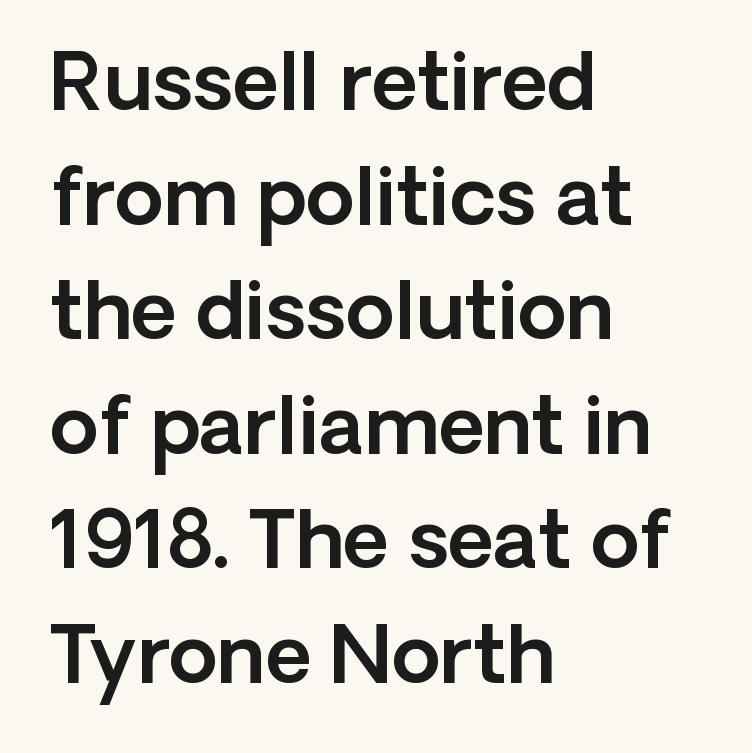
{"serif": "no", "italic": "no", "width": "normal", "x_height": "medium", "monospaced": "no", "underline": "no", "align": "left", "line_spacing": "normal", "line_spacing_ratio": 1.45, "letter_spacing": "normal", "letter_spacing_em": 0.0, "glyph_px": 79}
